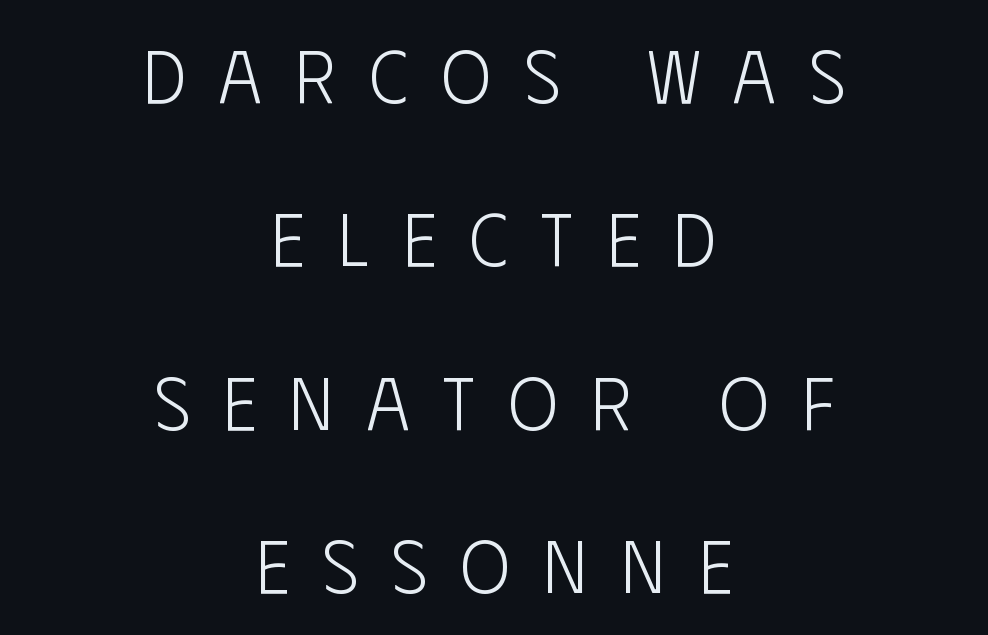
The image shows 75 px light, condensed sans-serif type, upright; set centered, loose line spacing (2.18x), unusually wide letter spacing (+0.44 em), not underlined; low stroke contrast and a large x-height.
